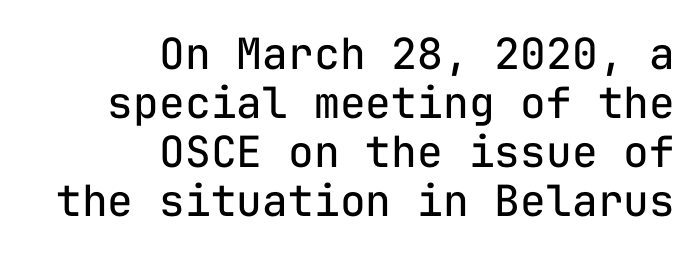
The image shows 43 px regular-weight sans-serif type, upright, monospaced; set right-aligned, tight line spacing (1.14x), normal letter spacing, not underlined; low stroke contrast and a medium x-height.
